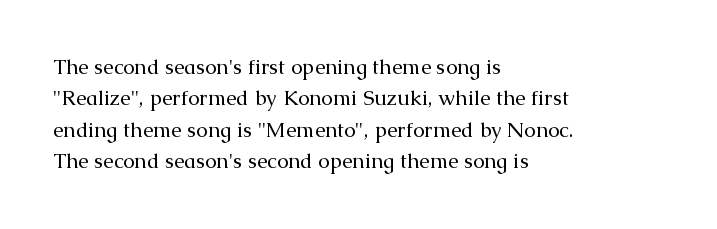
The image shows 21 px text type, upright; set left-aligned, normal line spacing (1.5x), normal letter spacing, not underlined.
